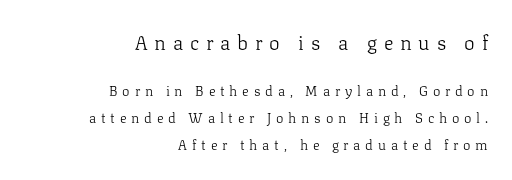
{"italic": "no", "bold": "no", "underline": "no", "align": "right", "line_spacing": "loose", "line_spacing_ratio": 1.92, "letter_spacing": "wide", "letter_spacing_em": 0.34, "larger_block": "first", "size_ratio": 1.43, "glyph_px": 20}
